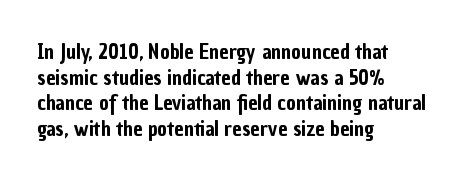
Line beginnings align vertically; line endings do not. Posture: vertical. A typesetter would call this zero additional tracking. The baseline area is clear.
